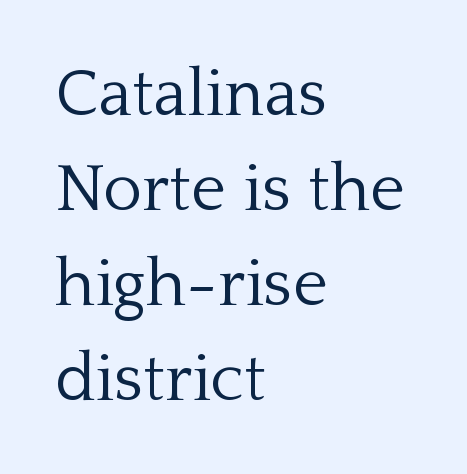
The text was rendered using a seriffed face with decorative stroke endings. The paragraph has a hard left edge and a soft right edge. These lines were composed using upright roman letters. Unbolded letterforms with no extra heft.
